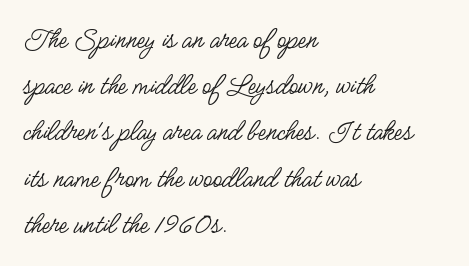
Q: Is the text bold? A: No.
Q: Is the text italic (slanted)? A: Yes.
Q: Is the typeface a serif or a sans-serif typeface? A: Sans-serif.
Q: Is the text underlined? A: No.
Q: How is the paragraph aligned? A: Left-aligned.
Q: Is the spacing between letters normal or unusually wide? A: Normal.
Q: Is the spacing between lines tight, normal or loose? A: Normal.
Q: Width (condensed, normal, or wide)? A: Condensed.
Q: Stroke contrast? A: Low.
Q: x-height? A: Small.
Q: Monospaced? A: No.
